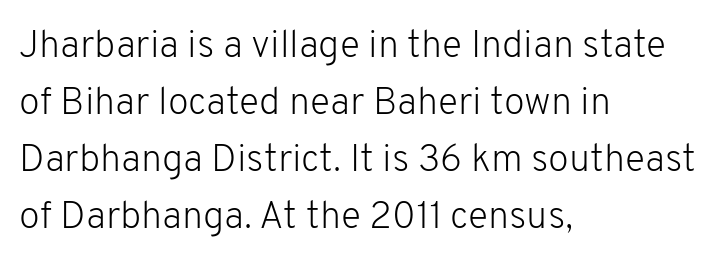
A normal amount of white space separates one row of letters from the next. The lettering holds an erect, upright posture throughout. Any mark beneath the type? The region is blank. Each word holds together tightly as a unit, with standard inter-letter gaps. Think of a printed novel: that variable character pitch is what you see here.
